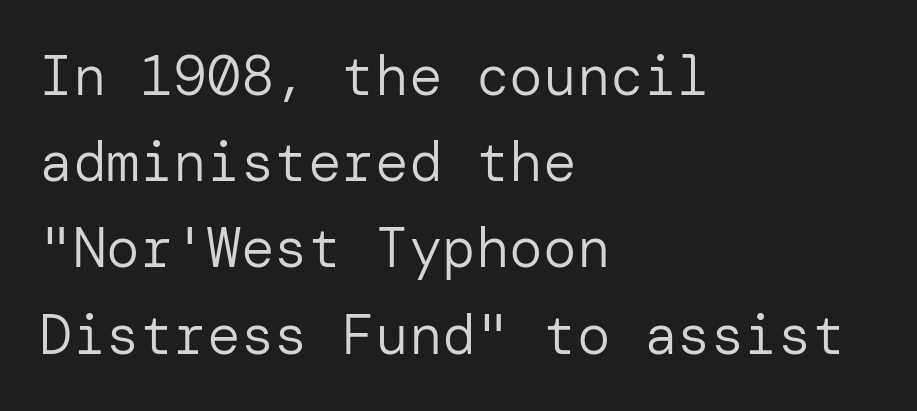
The image shows 56 px regular-weight sans-serif type, upright; set left-aligned, normal line spacing (1.54x), normal letter spacing, not underlined; low stroke contrast and a medium x-height.
